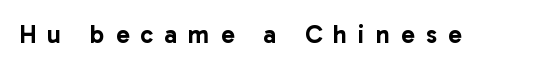
The face used here is rendered with a markedly widened letterfit. Honestly, there is no underline to notice here at all. Italic: no, the glyphs are upright roman.
